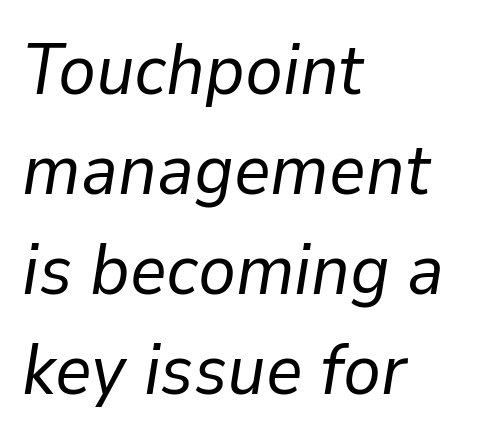
The letters are slanted; this is an italic face. No extra tracking has been applied to these lines. Unbolded letterforms with no extra heft. Nobody drew a line under any word here.
